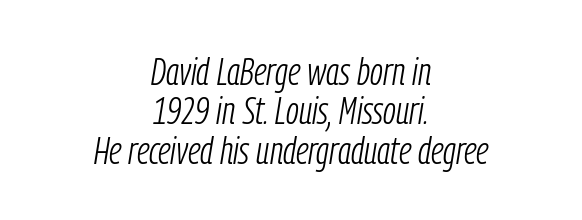
{"italic": "yes", "lean": "right", "slant_degrees": 9, "bold": "no", "weight": "light", "width": "condensed", "stroke_contrast": "low", "x_height": "medium", "monospaced": "no", "underline": "no", "align": "center", "line_spacing": "tight", "line_spacing_ratio": 1.01, "letter_spacing": "normal", "letter_spacing_em": 0.0, "glyph_px": 39}
